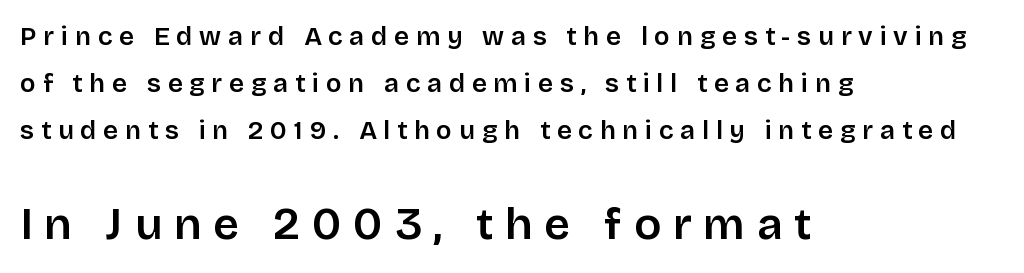
The image shows 45 px semibold sans-serif type, upright; set left-aligned, line spacing 1.81x, unusually wide letter spacing (+0.26 em), not underlined; the second (bottom) block is 1.73x larger; low stroke contrast and a large x-height.
